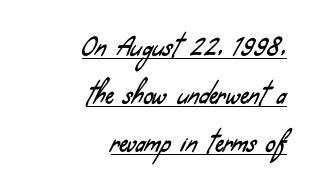
Alignment: flush right. Vertical spacing — loose. The string is rendered with underlining switched on. Between one letter and the next there's only the usual sliver of space.
